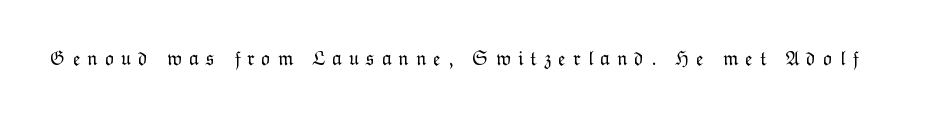
Q: Is the text bold? A: No.
Q: Is the text italic (slanted)? A: No, it is upright.
Q: Is the text underlined? A: No.
Q: Is the spacing between letters normal or unusually wide? A: Unusually wide.
